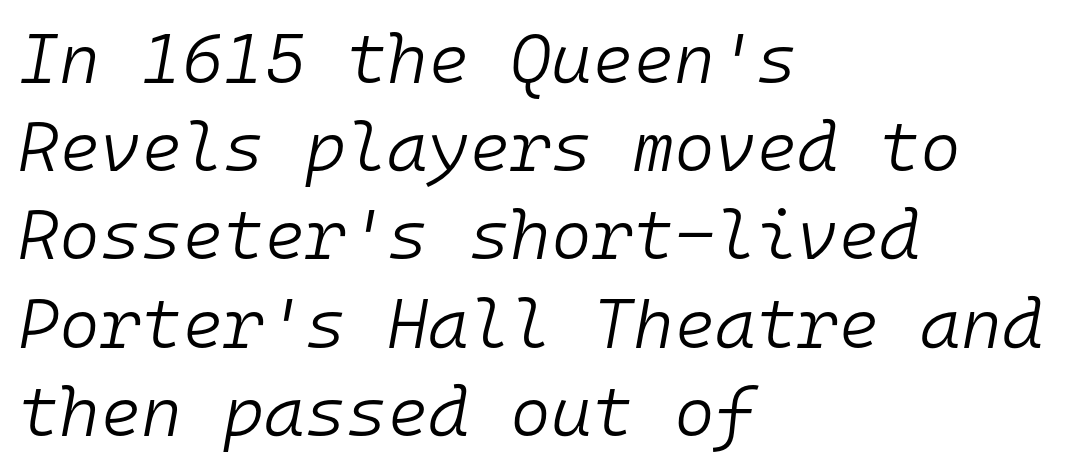
The image shows 70 px light type, italic (leaning right), monospaced; set left-aligned, normal line spacing (1.26x), normal letter spacing, not underlined; low stroke contrast and a medium x-height.
